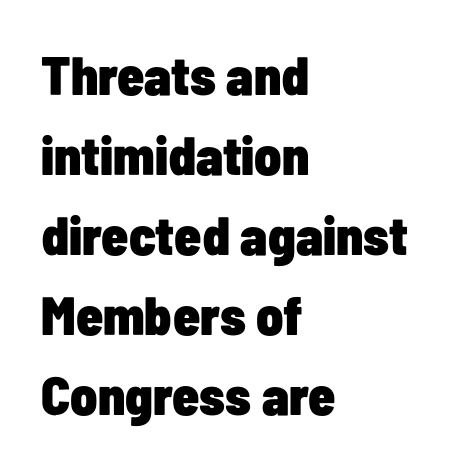
The letterforms sit shoulder to shoulder at normal distance. Emphasis by weight is at full strength: bold. Notice how the passage keeps a crisp vertical edge on the left only. The type family on display is of the sans-serif kind. Any mark beneath the type? The region is blank.
